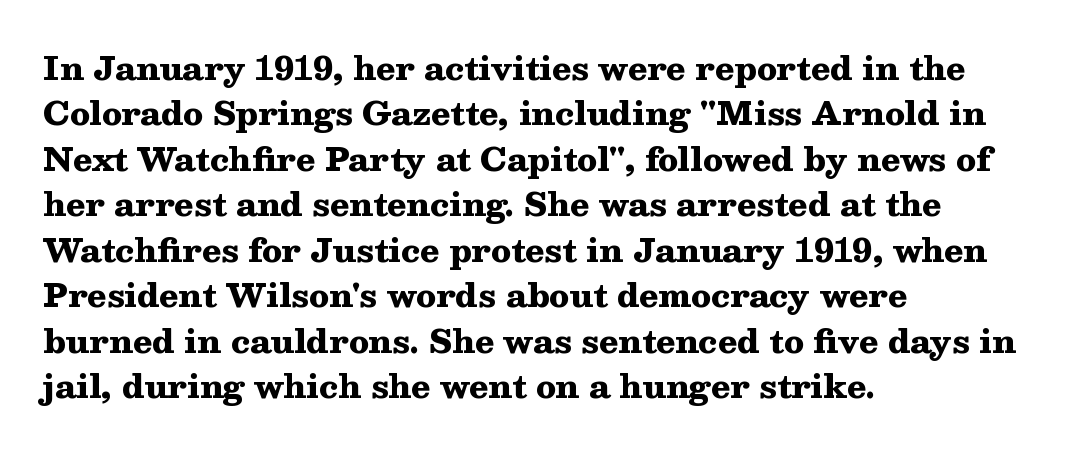
Q: Is the text bold? A: Yes.
Q: Is the text italic (slanted)? A: No, it is upright.
Q: Is the typeface a serif or a sans-serif typeface? A: Serif.
Q: Is the text underlined? A: No.
Q: How is the paragraph aligned? A: Left-aligned.
Q: Is the spacing between letters normal or unusually wide? A: Normal.
Q: Is the spacing between lines tight, normal or loose? A: Normal.
Q: Width (condensed, normal, or wide)? A: Wide.
Q: Stroke contrast? A: Medium.
Q: x-height? A: Medium.
Q: Monospaced? A: No.
